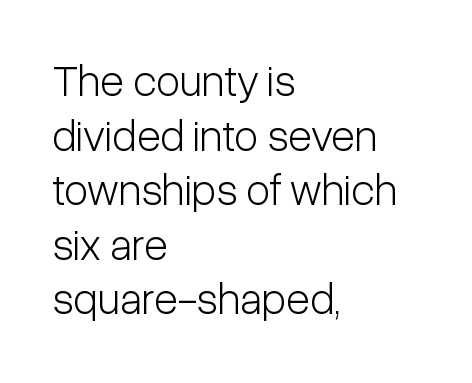
Upright lettering throughout. Proportional: the letters do not fall into vertical columns. The foot of each line stays bare and open. Summary of weight: not heavy and not bold.
